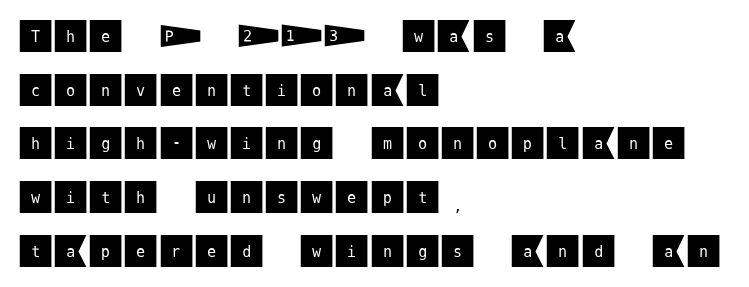
Rule under the text: the space is simply empty. Letter spacing: default. Quick note: interline space is typical. The letters stand upright; this is a roman face. Grotesque or geometric, the face here clearly has no serifs. The lines are quadded left.
